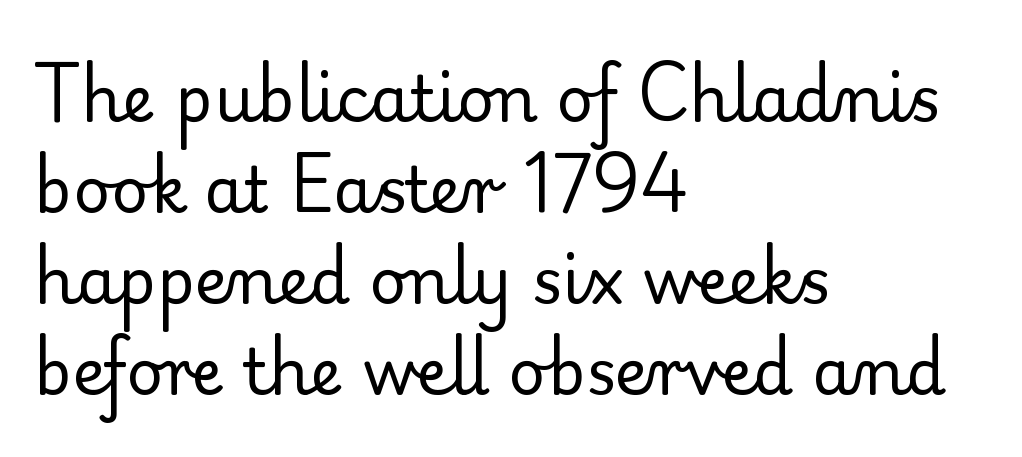
Q: Is the text bold? A: No.
Q: Is the text italic (slanted)? A: No, it is upright.
Q: Is the typeface a serif or a sans-serif typeface? A: Serif.
Q: Is the text underlined? A: No.
Q: How is the paragraph aligned? A: Left-aligned.
Q: Is the spacing between letters normal or unusually wide? A: Normal.
Q: Is the spacing between lines tight, normal or loose? A: Normal.
Q: Width (condensed, normal, or wide)? A: Normal.
Q: Stroke contrast? A: Low.
Q: x-height? A: Small.
Q: Monospaced? A: No.
